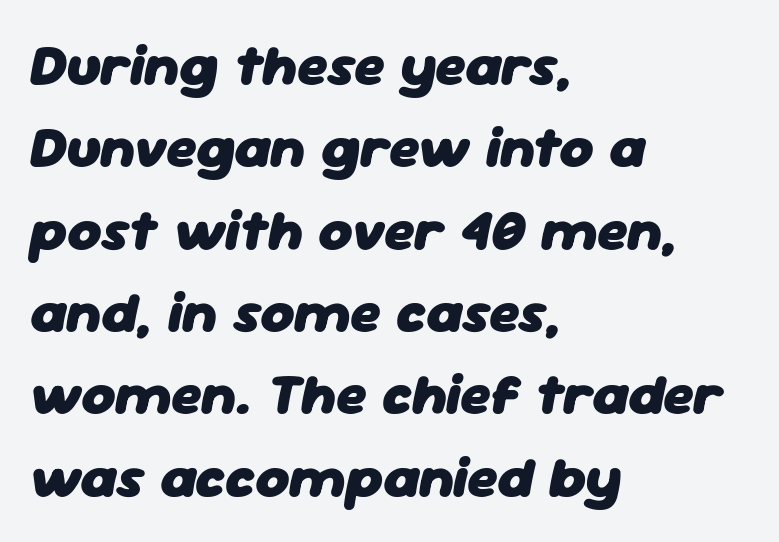
{"italic": "yes", "lean": "right", "slant_degrees": 11, "bold": "yes", "weight": "heavy", "width": "normal", "stroke_contrast": "low", "x_height": "medium", "monospaced": "no", "underline": "no", "align": "left", "line_spacing": "normal", "line_spacing_ratio": 1.42, "letter_spacing": "normal", "letter_spacing_em": 0.0, "glyph_px": 58}
